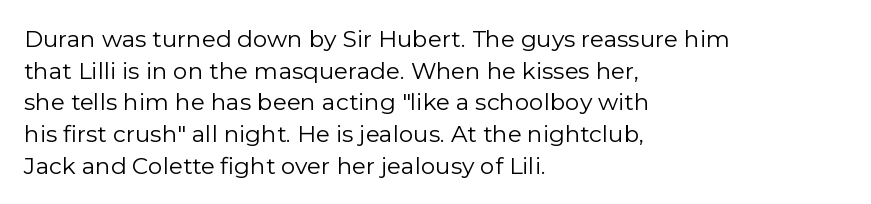
{"italic": "no", "bold": "no", "underline": "no", "align": "left", "line_spacing": "normal", "line_spacing_ratio": 1.38, "letter_spacing": "normal", "letter_spacing_em": 0.0, "glyph_px": 23}
